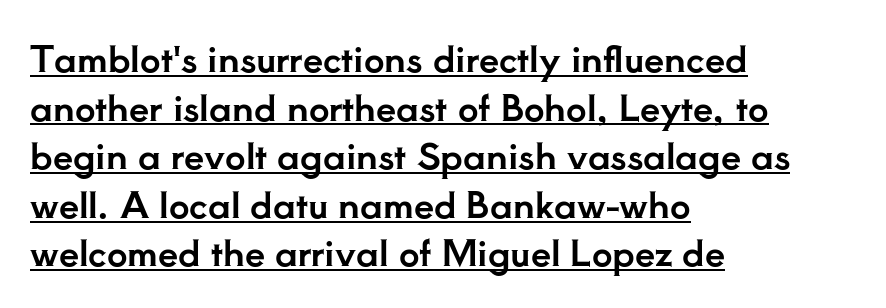
Q: Is the text italic (slanted)? A: No, it is upright.
Q: Is the typeface a serif or a sans-serif typeface? A: Serif.
Q: Is the text underlined? A: Yes.
Q: How is the paragraph aligned? A: Left-aligned.
Q: Is the spacing between letters normal or unusually wide? A: Normal.
Q: Is the spacing between lines tight, normal or loose? A: Normal.
Q: Width (condensed, normal, or wide)? A: Normal.
Q: Stroke contrast? A: Low.
Q: x-height? A: Small.
Q: Monospaced? A: No.
